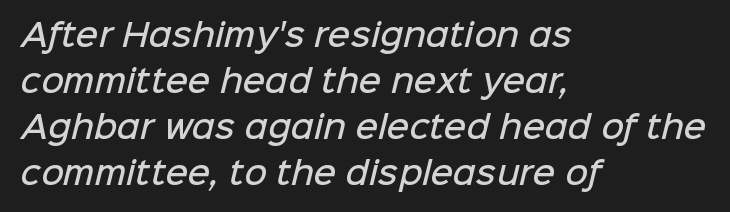
Note: no serifs on the glyphs. The glyphs have the mass of a demibold cut, below bold. Reading down the block, your eye returns to a fixed left position each line. Quick note: underline off.
